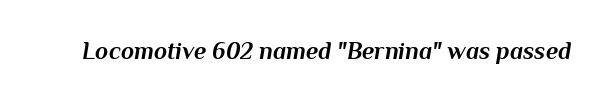
{"italic": "yes", "lean": "right", "slant_degrees": 10, "bold": "yes", "underline": "no", "letter_spacing": "normal", "letter_spacing_em": 0.0, "glyph_px": 24}
